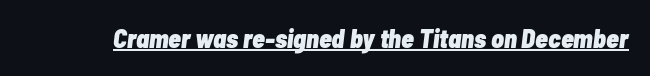
{"italic": "yes", "lean": "right", "slant_degrees": 7, "bold": "yes", "underline": "yes", "letter_spacing": "normal", "letter_spacing_em": 0.0, "glyph_px": 26}
